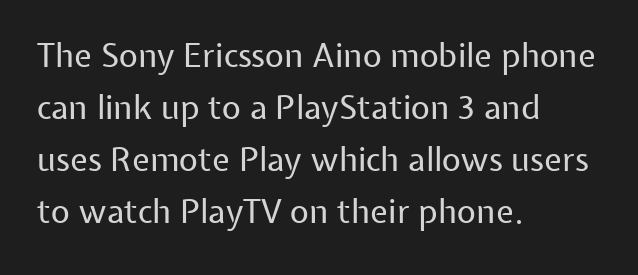
Q: Is the text bold? A: No.
Q: Is the text italic (slanted)? A: No, it is upright.
Q: Is the typeface a serif or a sans-serif typeface? A: Sans-serif.
Q: Is the text underlined? A: No.
Q: How is the paragraph aligned? A: Left-aligned.
Q: Is the spacing between letters normal or unusually wide? A: Normal.
Q: Is the spacing between lines tight, normal or loose? A: Normal.
Q: Width (condensed, normal, or wide)? A: Normal.
Q: Stroke contrast? A: Low.
Q: x-height? A: Medium.
Q: Monospaced? A: No.
